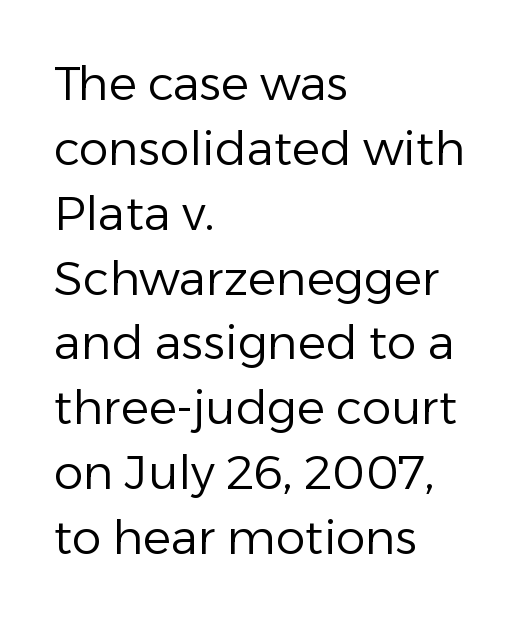
{"serif": "no", "italic": "no", "bold": "no", "weight": "regular", "width": "normal", "stroke_contrast": "low", "x_height": "medium", "monospaced": "no", "underline": "no", "align": "left", "line_spacing": "normal", "line_spacing_ratio": 1.38, "letter_spacing": "normal", "letter_spacing_em": 0.0, "glyph_px": 47}
